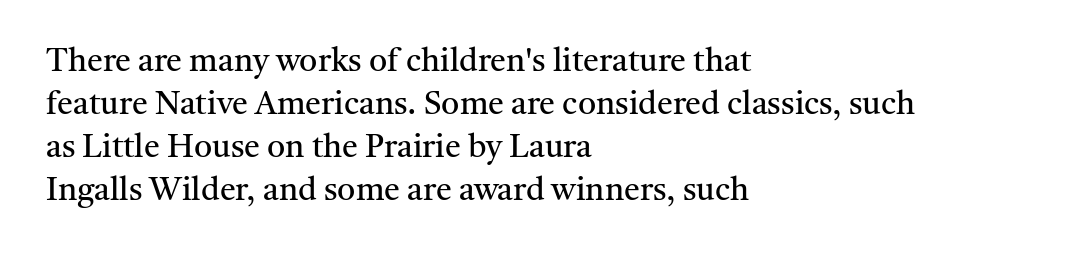
{"serif": "yes", "italic": "no", "bold": "no", "weight": "regular", "width": "normal", "stroke_contrast": "medium", "x_height": "medium", "monospaced": "no", "underline": "no", "align": "left", "line_spacing": "normal", "line_spacing_ratio": 1.34, "letter_spacing": "normal", "letter_spacing_em": 0.0, "glyph_px": 32}
